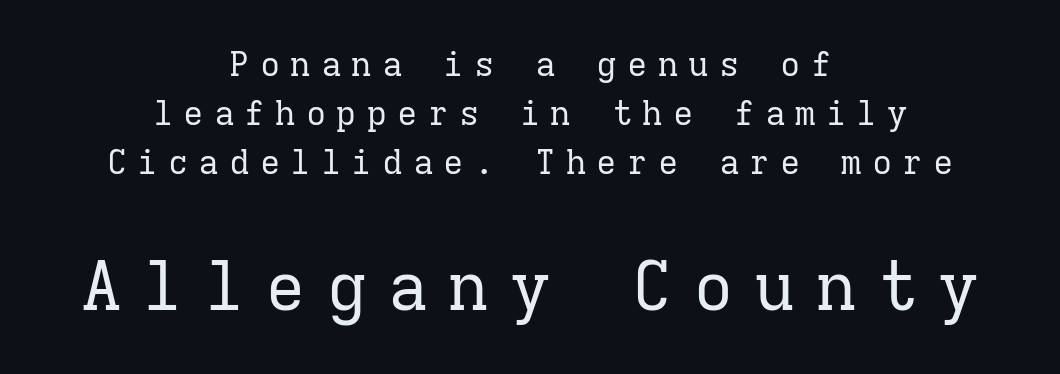
These lines are composed in type with serifs. Every character here occupies the same horizontal width, giving the sample a typewriter-like rhythm. Which margin do the lines hug? Neither — every line sits in the middle. The words here are not underlined. Is the stroke heavy? The answer is a plain regular-or-lighter. In terms of letterspacing, this is a distinctly airy, spread setting.
